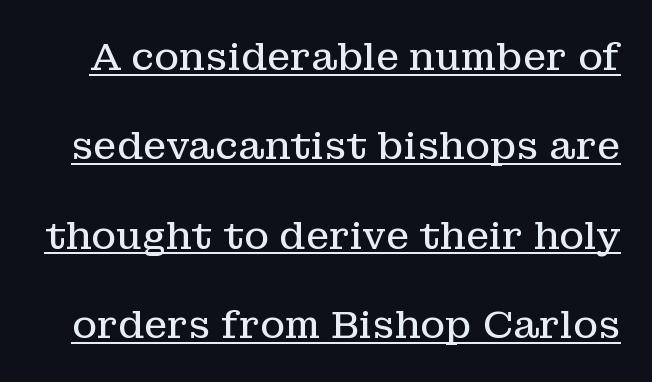
The space between consecutive lines is lavish. Here the designer chose a conventional face with non-uniform glyph widths. Is the letter spacing exaggerated? No — it looks like the ordinary default. Note: serifs present on the glyphs.
